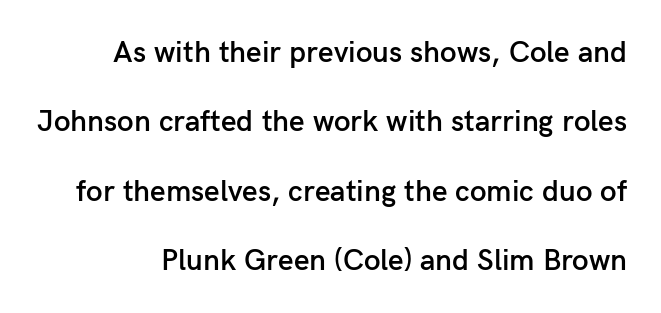
A roman cut, with each character standing at attention. These lines stand farther apart than default settings would place them. The words here are not underlined. Moderately thickened strokes mark this as semibold type.
